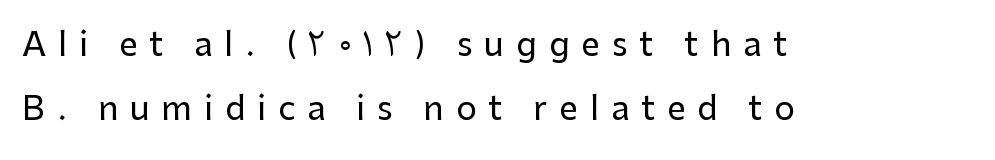
{"serif": "no", "italic": "no", "width": "normal", "stroke_contrast": "low", "x_height": "medium", "monospaced": "no", "underline": "no", "align": "left", "line_spacing": "loose", "line_spacing_ratio": 1.94, "letter_spacing": "wide", "letter_spacing_em": 0.36, "glyph_px": 33}
